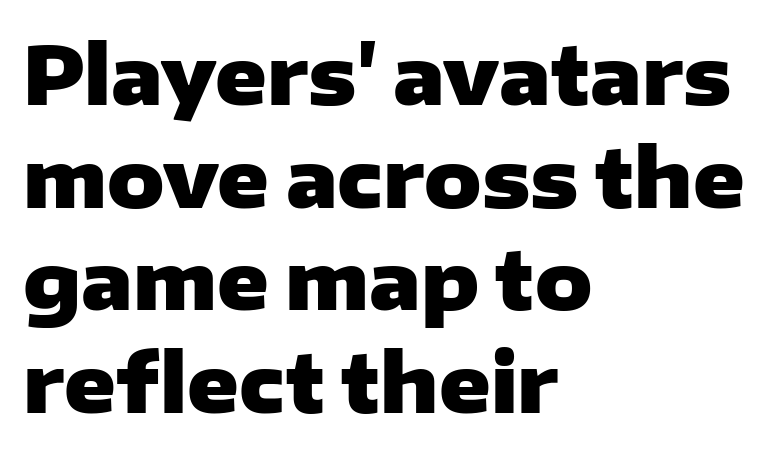
The image shows 79 px heavy, wide sans-serif type, upright; set left-aligned, normal line spacing (1.3x), normal letter spacing, not underlined; low stroke contrast and a medium x-height.
